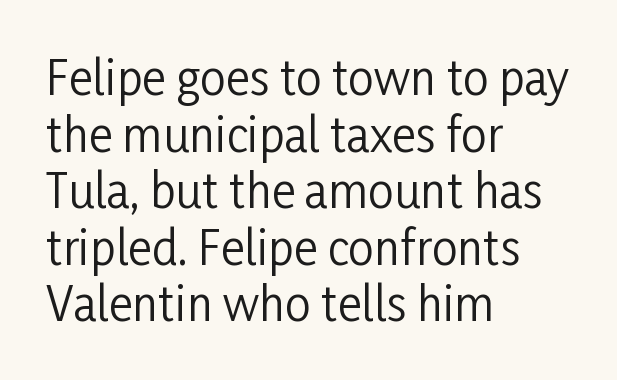
Short and long lines alike share a common starting point at left. These lines are rendered in a variable-pitch font. Observe the ordinary spacing: letters are neighbours, not strangers. The letters stand upright; this is a roman face. Each row of text sits above clean, open space.
